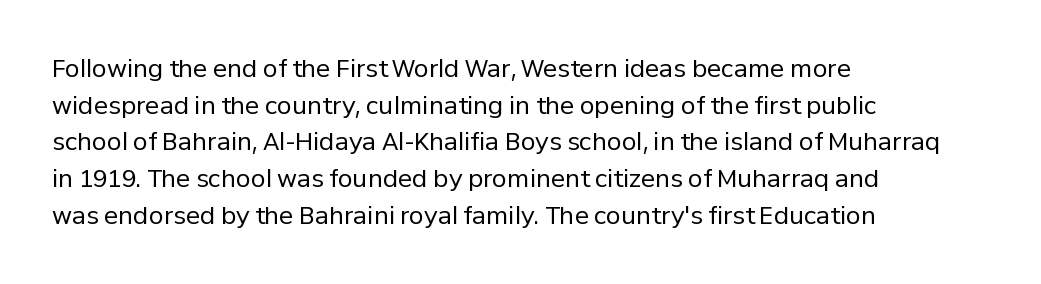
{"italic": "no", "bold": "no", "underline": "no", "align": "left", "line_spacing": "normal", "line_spacing_ratio": 1.53, "letter_spacing": "normal", "letter_spacing_em": 0.0, "glyph_px": 24}
